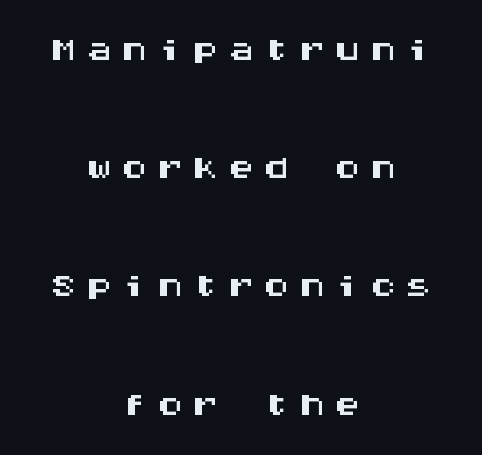
{"serif": "no", "italic": "no", "width": "wide", "stroke_contrast": "medium", "x_height": "large", "monospaced": "yes", "underline": "no", "align": "center", "line_spacing": "loose", "line_spacing_ratio": 2.23, "glyph_px": 53}
